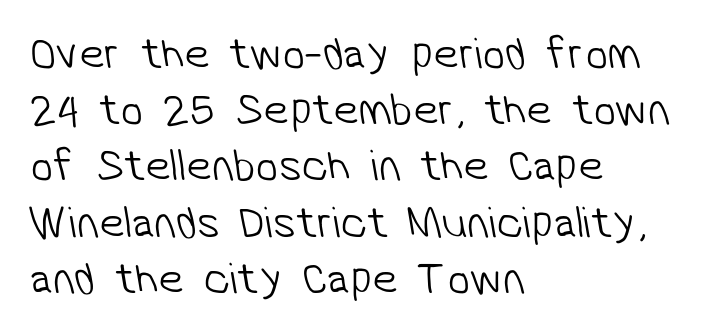
Q: Is the text bold? A: No.
Q: Is the typeface a serif or a sans-serif typeface? A: Sans-serif.
Q: Is the text underlined? A: No.
Q: How is the paragraph aligned? A: Left-aligned.
Q: Is the spacing between letters normal or unusually wide? A: Normal.
Q: Is the spacing between lines tight, normal or loose? A: Normal.
Q: Width (condensed, normal, or wide)? A: Normal.
Q: Stroke contrast? A: Low.
Q: x-height? A: Medium.
Q: Monospaced? A: No.
